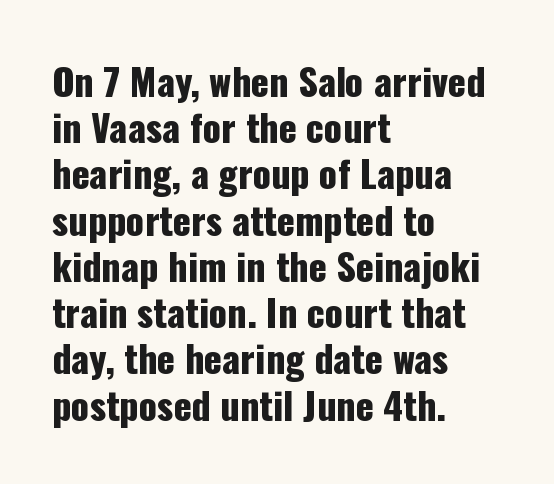
{"serif": "no", "italic": "no", "width": "condensed", "stroke_contrast": "low", "x_height": "medium", "monospaced": "no", "underline": "no", "align": "left", "line_spacing": "normal", "line_spacing_ratio": 1.25, "letter_spacing": "normal", "letter_spacing_em": 0.0, "glyph_px": 37}
